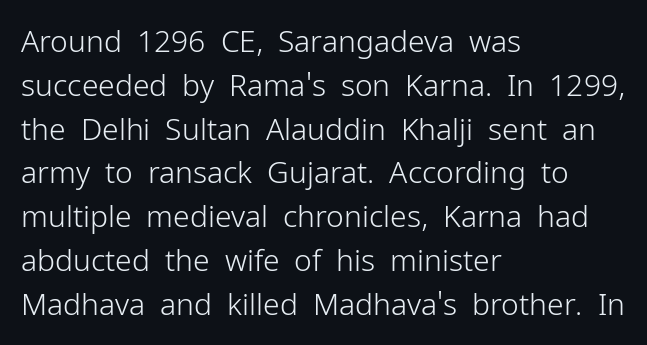
Q: Is the text bold? A: No.
Q: Is the text italic (slanted)? A: No, it is upright.
Q: Is the typeface a serif or a sans-serif typeface? A: Sans-serif.
Q: Is the text underlined? A: No.
Q: How is the paragraph aligned? A: Left-aligned.
Q: Is the spacing between letters normal or unusually wide? A: Normal.
Q: Is the spacing between lines tight, normal or loose? A: Normal.
Q: Width (condensed, normal, or wide)? A: Normal.
Q: Stroke contrast? A: Low.
Q: x-height? A: Medium.
Q: Monospaced? A: No.
